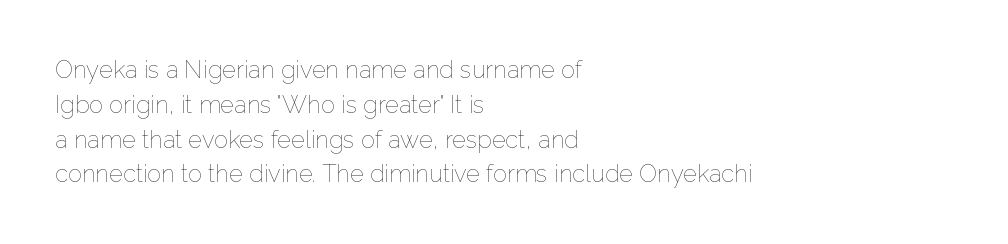
The image shows 24 px text type, upright; set left-aligned, normal line spacing (1.45x), normal letter spacing, not underlined.
